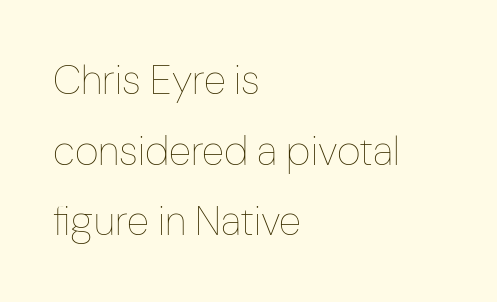
{"italic": "no", "bold": "no", "weight": "thin", "width": "condensed", "stroke_contrast": "low", "x_height": "medium", "monospaced": "no", "underline": "no", "align": "left", "line_spacing_ratio": 1.72, "letter_spacing": "normal", "letter_spacing_em": 0.0, "glyph_px": 41}
